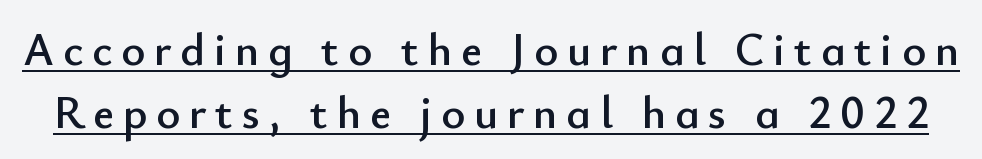
{"serif": "no", "italic": "no", "width": "normal", "stroke_contrast": "low", "x_height": "small", "monospaced": "no", "underline": "yes", "line_spacing": "normal", "line_spacing_ratio": 1.37, "glyph_px": 46}
